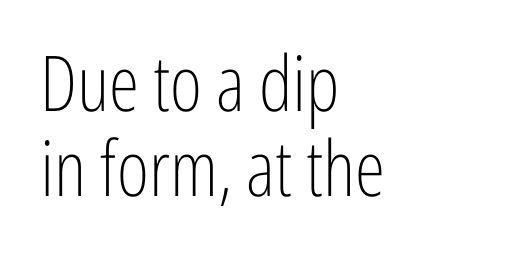
The image shows 77 px light, condensed sans-serif type, upright; set left-aligned, tight line spacing (1.11x), normal letter spacing, not underlined; low stroke contrast and a medium x-height.
